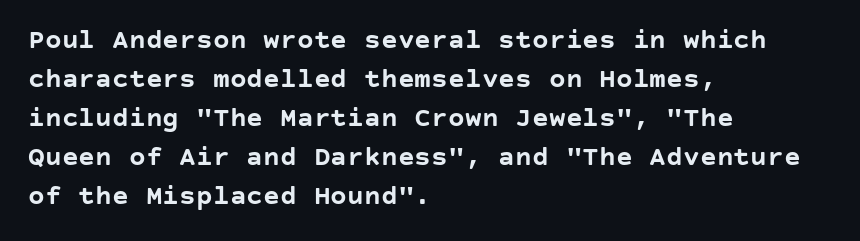
The glyphs are unaccompanied by any horizontal stroke below them. The specimen reads as upright at a glance. The typesetting leans heavy: a genuine bold. Normally led — the rows are evenly, conventionally spaced.
